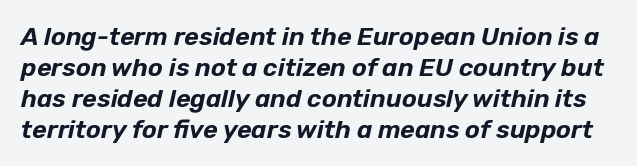
The image shows 25 px text type, italic (leaning right); set line spacing 1.24x, normal letter spacing, not underlined.
